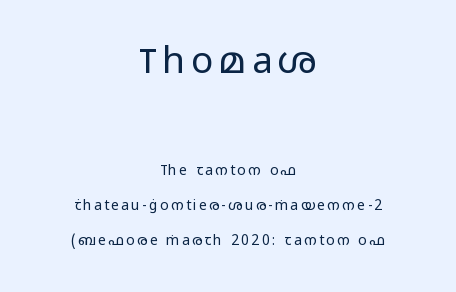
The image shows 37 px regular-weight, wide sans-serif type, upright; set centered, loose line spacing (2.48x), not underlined; the first (top) block is 2.64x larger; low stroke contrast and a medium x-height.
